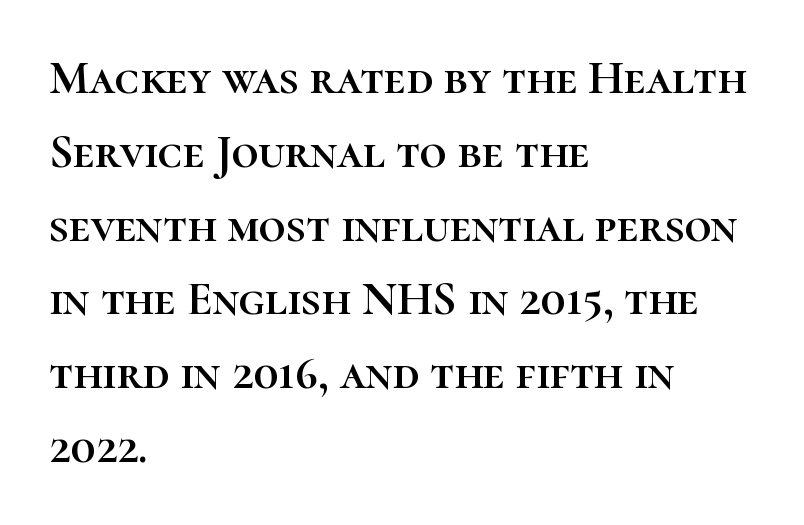
The image shows 47 px text type, upright; set left-aligned, normal line spacing (1.57x), normal letter spacing, not underlined; high stroke contrast and a medium x-height.
